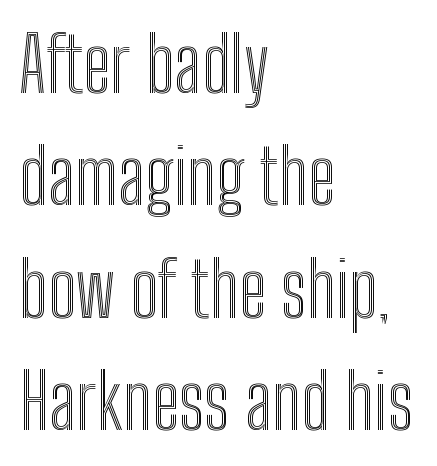
Q: Is the text italic (slanted)? A: No, it is upright.
Q: Is the text underlined? A: No.
Q: How is the paragraph aligned? A: Left-aligned.
Q: Is the spacing between letters normal or unusually wide? A: Normal.
Q: Is the spacing between lines tight, normal or loose? A: Normal.
Q: Width (condensed, normal, or wide)? A: Condensed.
Q: x-height? A: Medium.
Q: Monospaced? A: No.
